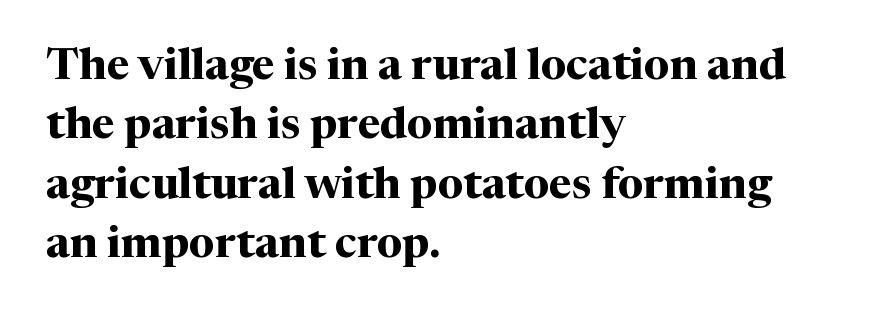
Q: Is the text bold? A: Yes.
Q: Is the text italic (slanted)? A: No, it is upright.
Q: Is the typeface a serif or a sans-serif typeface? A: Serif.
Q: Is the text underlined? A: No.
Q: How is the paragraph aligned? A: Left-aligned.
Q: Is the spacing between letters normal or unusually wide? A: Normal.
Q: Is the spacing between lines tight, normal or loose? A: Normal.
Q: Width (condensed, normal, or wide)? A: Normal.
Q: Stroke contrast? A: Medium.
Q: x-height? A: Medium.
Q: Monospaced? A: No.
